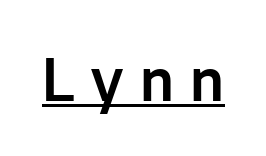
{"serif": "no", "italic": "no", "width": "normal", "stroke_contrast": "low", "x_height": "medium", "monospaced": "no", "underline": "yes", "letter_spacing": "wide", "letter_spacing_em": 0.29, "glyph_px": 57}
